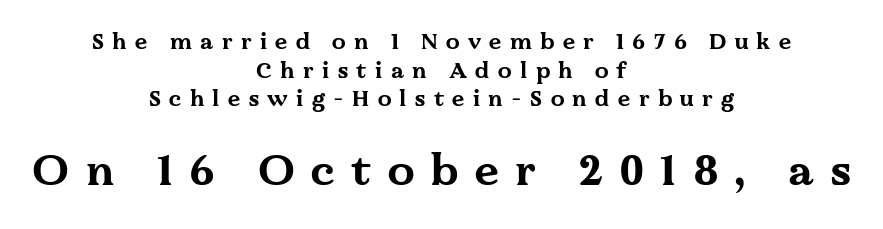
The lines in this sample share a center point and differ in where they start and stop. The vertical gap from one line to the next is medium. The letters advance in unequal steps, a hallmark of proportional type. The strip under each line holds only bare page. Type size steps up from the first block to the second.
